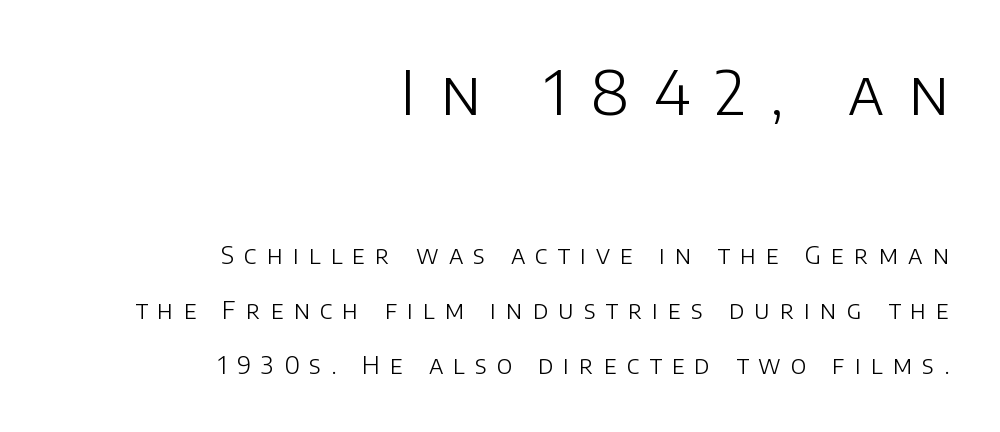
Q: Is the text bold? A: No.
Q: Is the text italic (slanted)? A: No, it is upright.
Q: Is the typeface a serif or a sans-serif typeface? A: Sans-serif.
Q: Is the text underlined? A: No.
Q: How is the paragraph aligned? A: Right-aligned.
Q: Is the spacing between letters normal or unusually wide? A: Unusually wide.
Q: Is the spacing between lines tight, normal or loose? A: Loose.
Q: Which block of text is set in a larger size, the first (top) or the second (bottom)? A: The first (top) one.
Q: Width (condensed, normal, or wide)? A: Normal.
Q: Stroke contrast? A: Low.
Q: x-height? A: Large.
Q: Monospaced? A: No.
